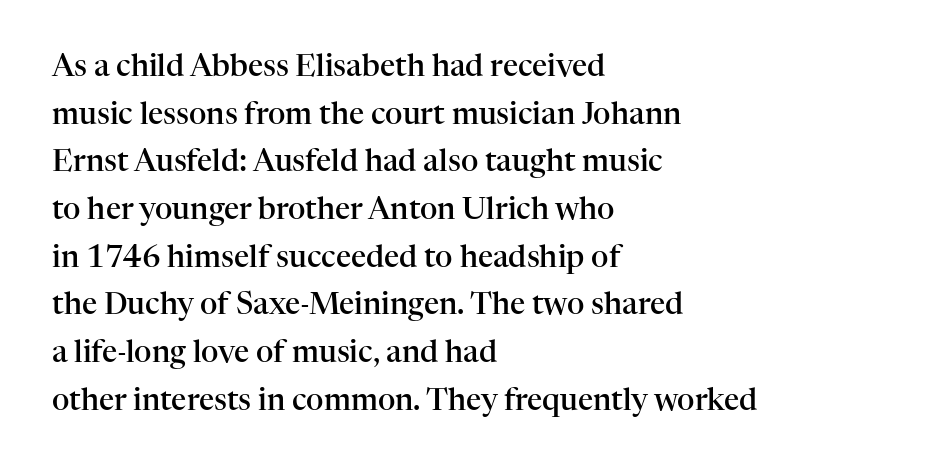
The paragraph shown leans on its left margin. Does extra space separate the letters? No, they use regular spacing. Serifs: yes, visible at the terminals of the letterforms. A typesetter would call this proportional, since set widths differ per character. The designer left line spacing at the default. Vertical strokes here are truly vertical.
